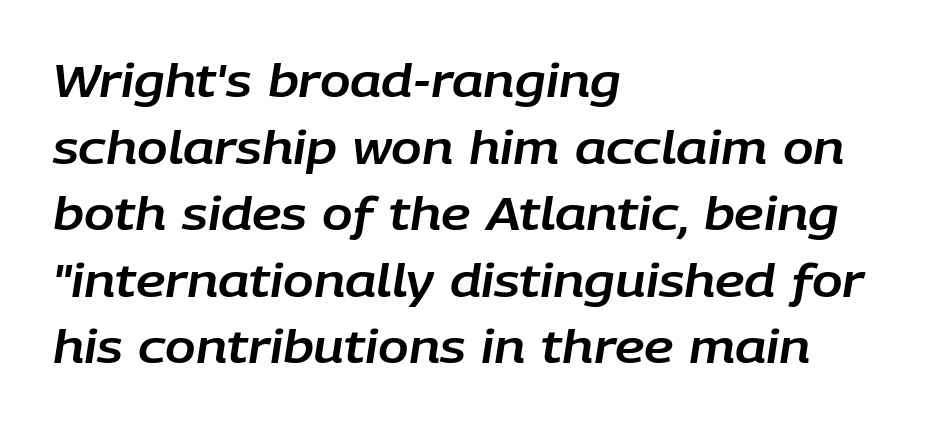
Casual observation: everything's shoved over to the left. These lines are rendered in a variable-pitch font. One glance says typical: line gaps are just what's usual. Underlining? Definitely not there. The font's italic variant was chosen for this text.
